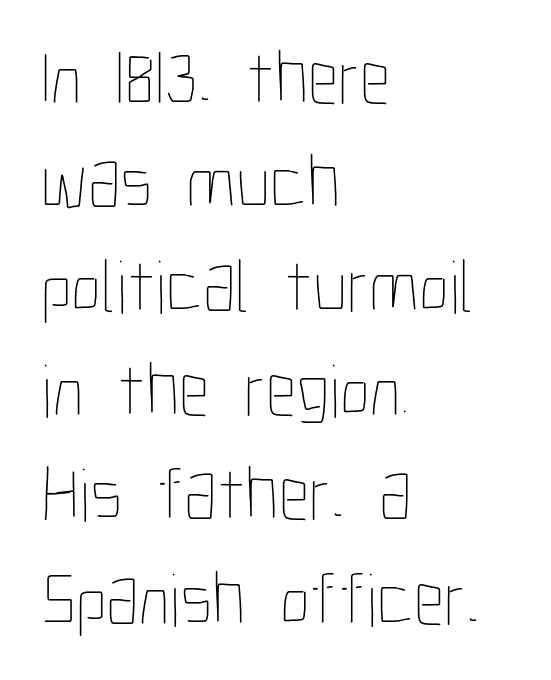
Q: Is the text bold? A: No.
Q: Is the text italic (slanted)? A: No, it is upright.
Q: Is the text underlined? A: No.
Q: How is the paragraph aligned? A: Left-aligned.
Q: Is the spacing between letters normal or unusually wide? A: Normal.
Q: Is the spacing between lines tight, normal or loose? A: Normal.
Q: Width (condensed, normal, or wide)? A: Condensed.
Q: Stroke contrast? A: Low.
Q: x-height? A: Medium.
Q: Monospaced? A: No.
